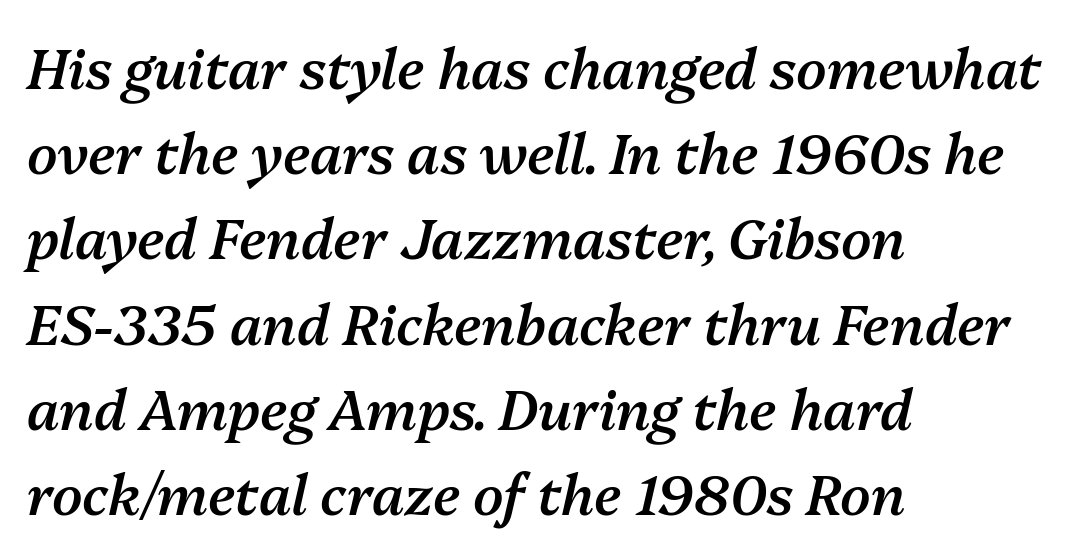
The image shows 55 px semibold type, italic (leaning right); set left-aligned, normal line spacing (1.55x), normal letter spacing, not underlined; medium stroke contrast and a medium x-height.
